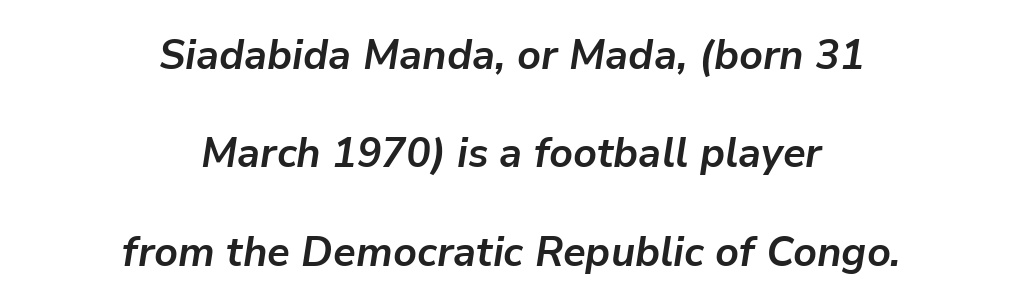
A typesetter would mark this as italic. Teacher's note: observe the equal gaps on both sides — that is centered alignment. The glyphs are unaccompanied by any horizontal stroke below them. Note the varied advance widths — an 'i' is clearly narrower than an 'm'. These lines keep a tight, regular rhythm from letter to letter. Horizontal bands of white between lines are thick stripes.
